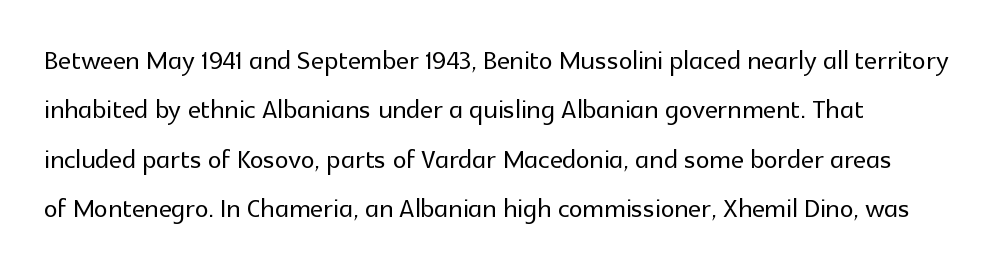
{"serif": "no", "italic": "no", "width": "normal", "x_height": "medium", "monospaced": "no", "underline": "no", "line_spacing": "normal", "line_spacing_ratio": 1.41, "letter_spacing": "normal", "letter_spacing_em": 0.0, "glyph_px": 35}
